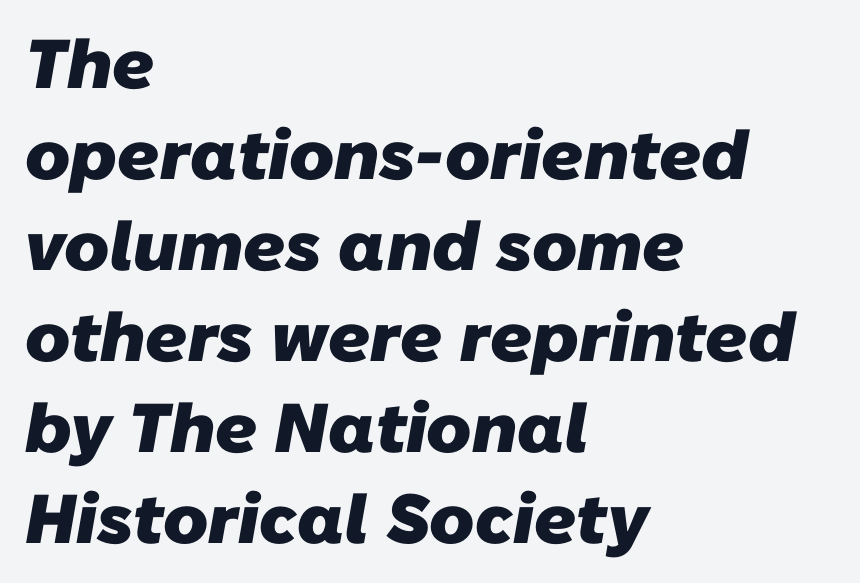
Q: Is the text bold? A: Yes.
Q: Is the typeface a serif or a sans-serif typeface? A: Sans-serif.
Q: Is the text underlined? A: No.
Q: How is the paragraph aligned? A: Left-aligned.
Q: Is the spacing between letters normal or unusually wide? A: Normal.
Q: Is the spacing between lines tight, normal or loose? A: Normal.
Q: Width (condensed, normal, or wide)? A: Normal.
Q: Stroke contrast? A: Low.
Q: x-height? A: Medium.
Q: Monospaced? A: No.
